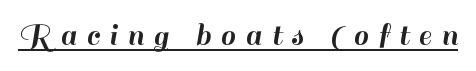
Look at the bottom of the vertical strokes: they stop flat, with no serifs. The typesetter has applied underlining to the passage shown. Honestly, the letter spacing is so wide it's the main thing you notice. Proportional: the letters do not fall into vertical columns.
